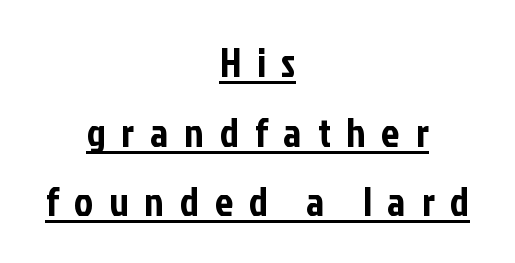
This rendering features underlined lettering. Alignment: centered. No italicization has been applied; the sample stays upright. The text was rendered using a sans face with plain stroke endings.
